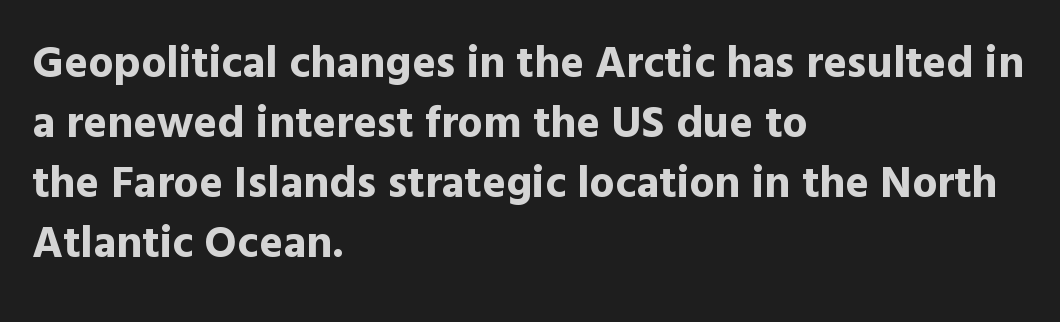
Q: Is the text bold? A: Yes.
Q: Is the text italic (slanted)? A: No, it is upright.
Q: Is the typeface a serif or a sans-serif typeface? A: Sans-serif.
Q: Is the text underlined? A: No.
Q: How is the paragraph aligned? A: Left-aligned.
Q: Is the spacing between letters normal or unusually wide? A: Normal.
Q: Is the spacing between lines tight, normal or loose? A: Normal.
Q: Width (condensed, normal, or wide)? A: Normal.
Q: x-height? A: Medium.
Q: Monospaced? A: No.
